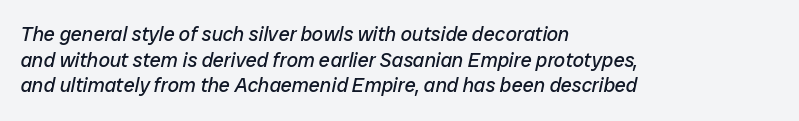
Q: Is the text bold? A: No.
Q: Is the text italic (slanted)? A: Yes, it leans right by about 12 degrees.
Q: Is the text underlined? A: No.
Q: How is the paragraph aligned? A: Left-aligned.
Q: Is the spacing between letters normal or unusually wide? A: Normal.
Q: Is the spacing between lines tight, normal or loose? A: Normal.
